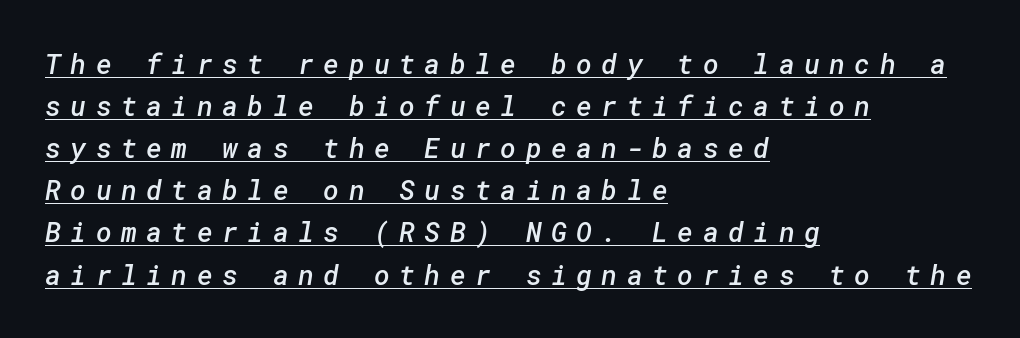
{"bold": "semi", "underline": "yes", "align": "left", "line_spacing": "normal", "line_spacing_ratio": 1.56, "letter_spacing": "wide", "letter_spacing_em": 0.35, "glyph_px": 27}
